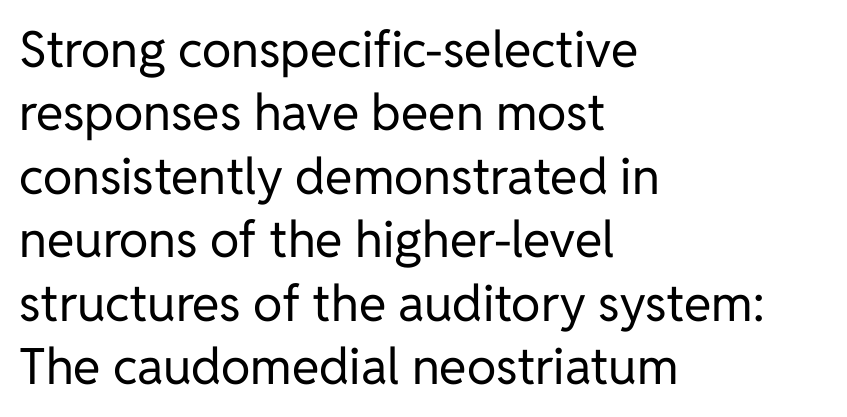
{"serif": "no", "italic": "no", "bold": "no", "weight": "regular", "width": "normal", "stroke_contrast": "low", "x_height": "medium", "monospaced": "no", "underline": "no", "align": "left", "line_spacing": "normal", "line_spacing_ratio": 1.27, "letter_spacing": "normal", "letter_spacing_em": 0.0, "glyph_px": 50}
